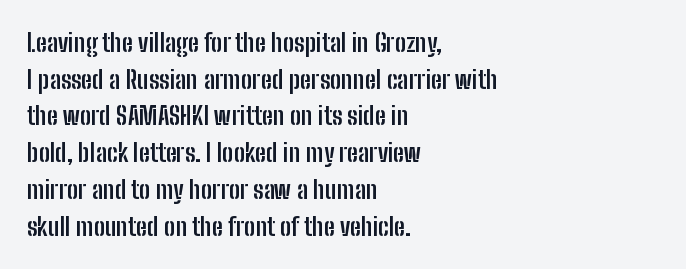
{"italic": "no", "bold": "yes", "underline": "no", "align": "left", "line_spacing": "normal", "line_spacing_ratio": 1.47, "letter_spacing": "normal", "letter_spacing_em": 0.0, "glyph_px": 25}
